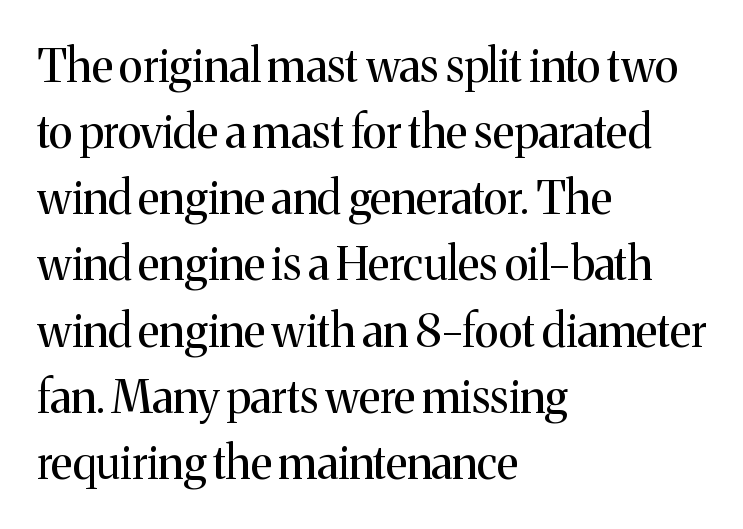
The image shows 45 px regular-weight serif type, upright; set left-aligned, normal line spacing (1.47x), normal letter spacing, not underlined; medium stroke contrast and a medium x-height.
